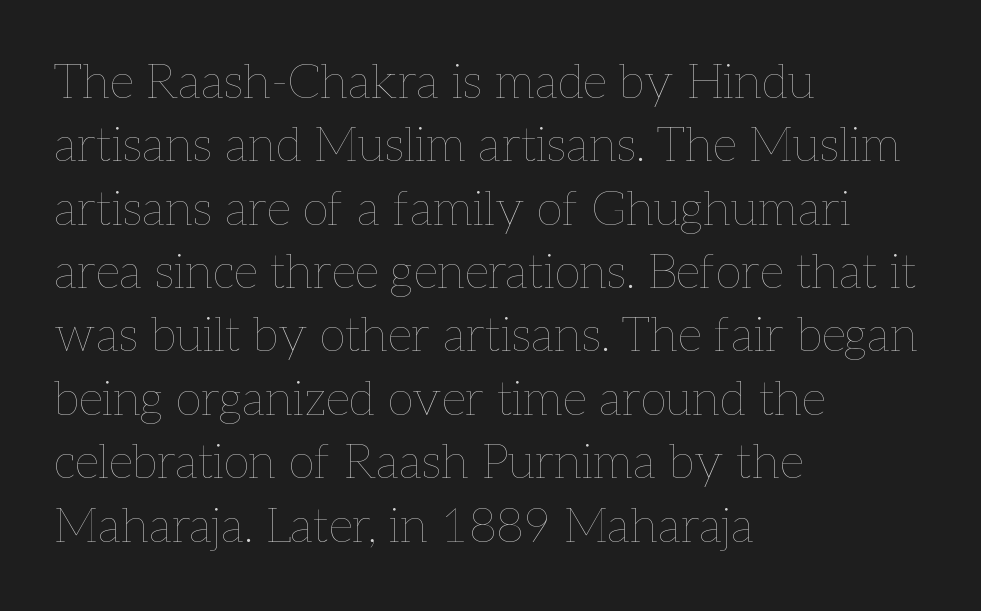
The image shows 48 px thin type, upright; set left-aligned, normal line spacing (1.32x), normal letter spacing, not underlined; low stroke contrast and a medium x-height.
